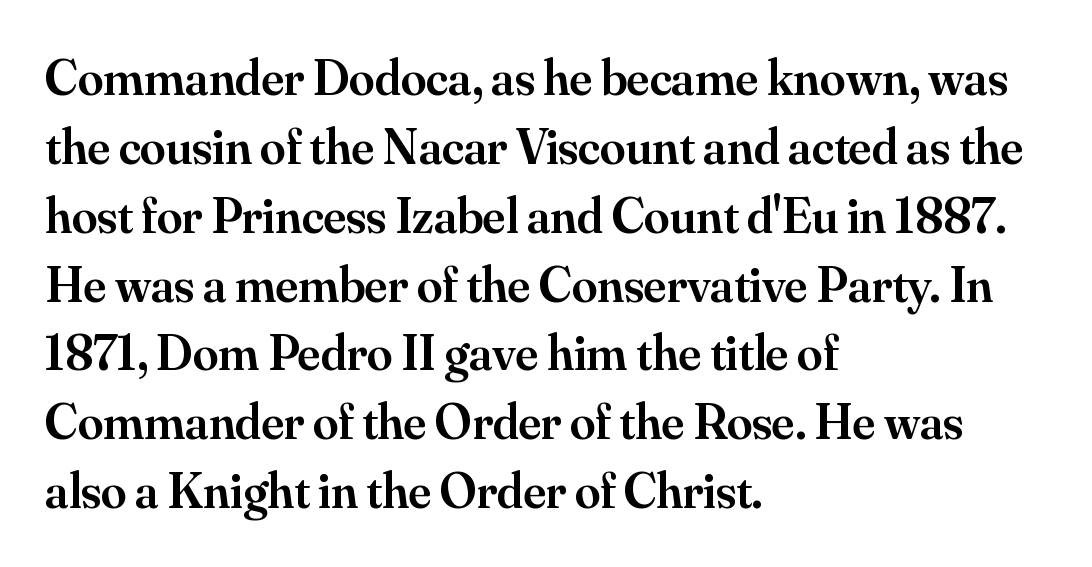
The image shows 51 px semibold serif type, upright; set left-aligned, normal line spacing (1.35x), normal letter spacing, not underlined; medium stroke contrast and a small x-height.
